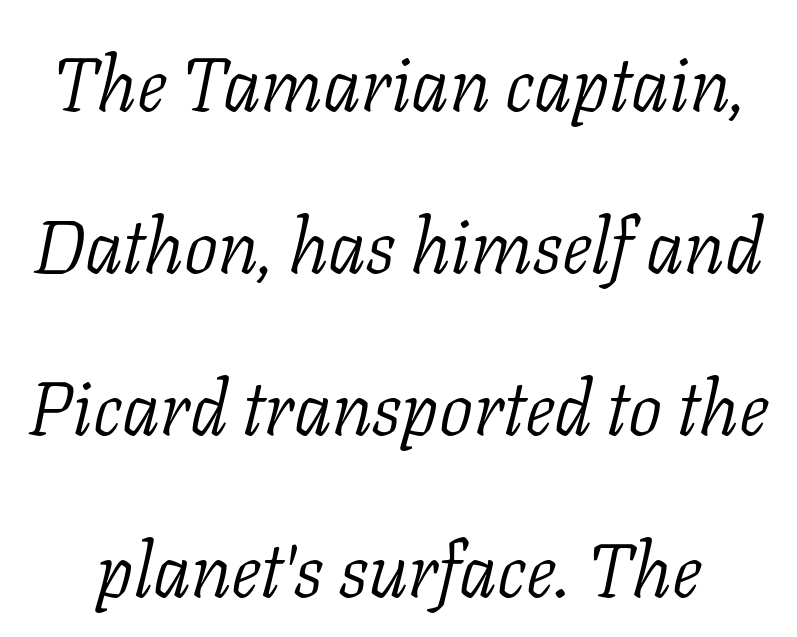
The image shows 76 px light serif type, italic (leaning right); set loose line spacing (2.13x), normal letter spacing, not underlined; low stroke contrast and a medium x-height.
